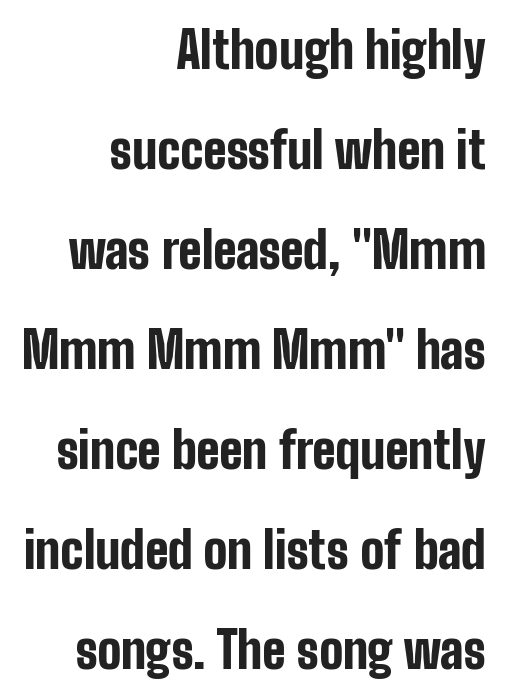
{"serif": "no", "italic": "no", "bold": "yes", "weight": "bold", "width": "condensed", "stroke_contrast": "low", "x_height": "medium", "monospaced": "no", "underline": "no", "align": "right", "line_spacing": "loose", "line_spacing_ratio": 2.0, "letter_spacing": "normal", "letter_spacing_em": 0.0, "glyph_px": 50}
